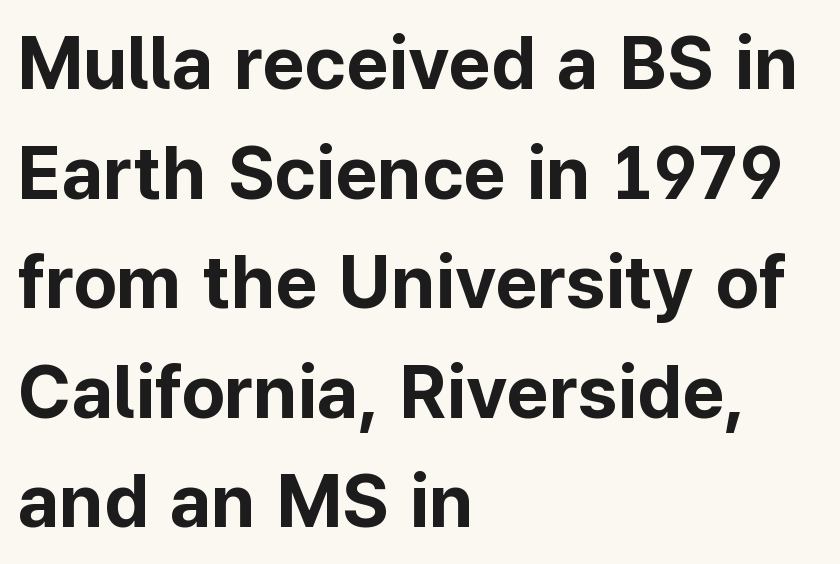
{"serif": "no", "italic": "no", "bold": "yes", "weight": "bold", "width": "normal", "stroke_contrast": "low", "x_height": "medium", "monospaced": "no", "underline": "no", "align": "left", "line_spacing": "normal", "line_spacing_ratio": 1.48, "letter_spacing": "normal", "letter_spacing_em": 0.0, "glyph_px": 74}
